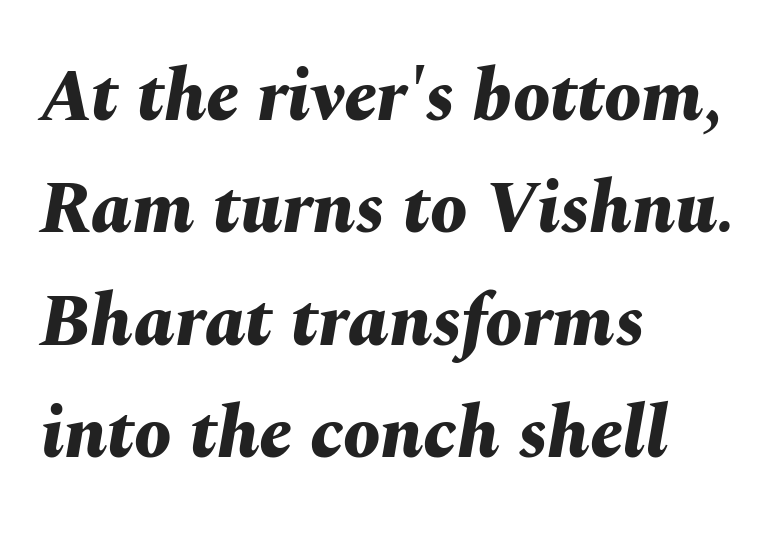
Q: Is the text bold? A: Yes.
Q: Is the text italic (slanted)? A: Yes, it leans right by about 10 degrees.
Q: Is the text underlined? A: No.
Q: How is the paragraph aligned? A: Left-aligned.
Q: Is the spacing between letters normal or unusually wide? A: Normal.
Q: Is the spacing between lines tight, normal or loose? A: Normal.
Q: Width (condensed, normal, or wide)? A: Normal.
Q: Stroke contrast? A: Medium.
Q: x-height? A: Medium.
Q: Monospaced? A: No.
